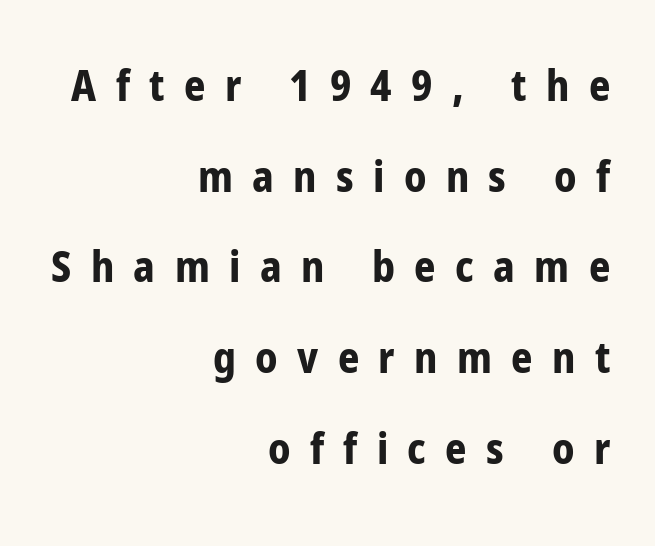
The image shows 42 px bold, condensed sans-serif type, upright; set right-aligned, loose line spacing (2.16x), unusually wide letter spacing (+0.46 em), not underlined; low stroke contrast and a medium x-height.
